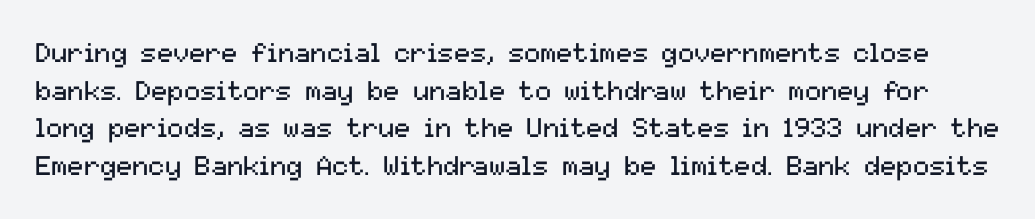
The image shows 27 px text type, upright; set normal line spacing (1.39x), normal letter spacing, not underlined.
